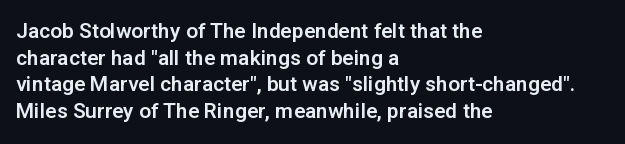
The image shows 21 px text type, upright; set left-aligned, normal line spacing (1.27x), normal letter spacing, not underlined.
